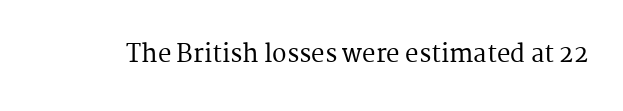
The image shows 24 px text type, upright; set normal letter spacing, not underlined.
